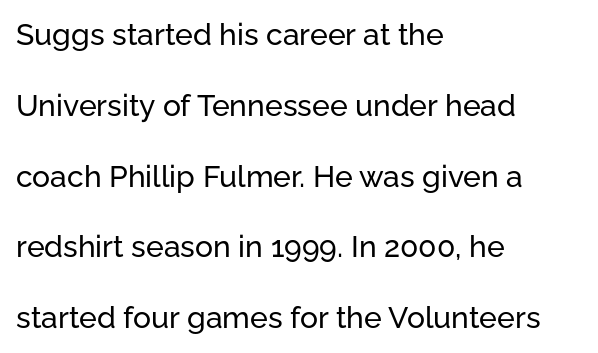
Q: Is the text italic (slanted)? A: No, it is upright.
Q: Is the typeface a serif or a sans-serif typeface? A: Sans-serif.
Q: Is the text underlined? A: No.
Q: How is the paragraph aligned? A: Left-aligned.
Q: Is the spacing between letters normal or unusually wide? A: Normal.
Q: Is the spacing between lines tight, normal or loose? A: Loose.
Q: Width (condensed, normal, or wide)? A: Normal.
Q: Stroke contrast? A: Low.
Q: x-height? A: Medium.
Q: Monospaced? A: No.
